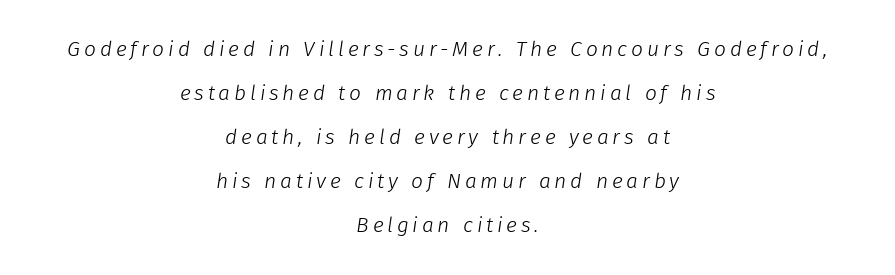
Q: Is the text bold? A: No.
Q: Is the text italic (slanted)? A: Yes, it leans right by about 8 degrees.
Q: Is the text underlined? A: No.
Q: How is the paragraph aligned? A: Centered.
Q: Is the spacing between lines tight, normal or loose? A: Loose.
